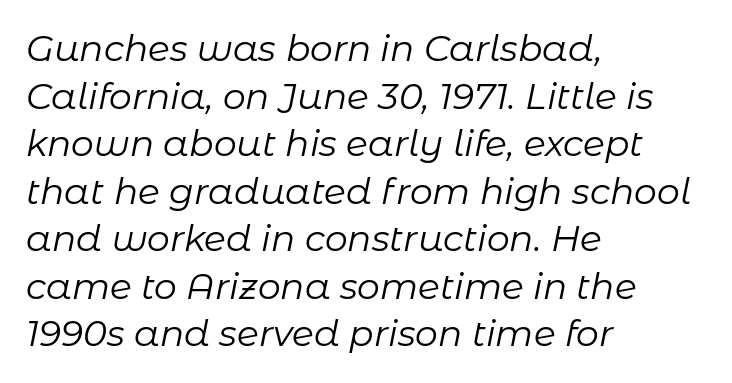
The image shows 36 px regular-weight type, italic (leaning right); set left-aligned, normal line spacing (1.32x), normal letter spacing, not underlined; low stroke contrast and a medium x-height.
